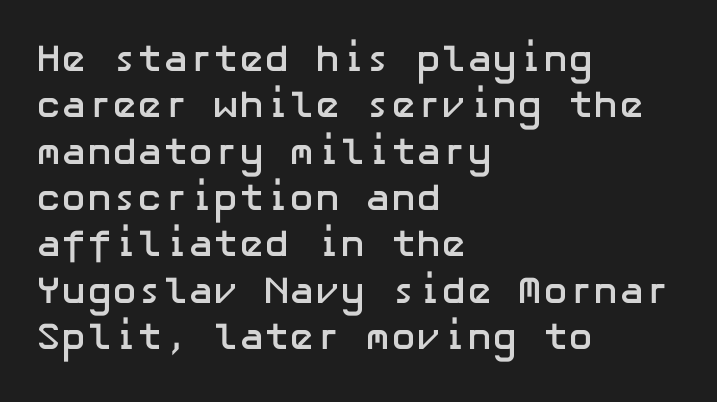
{"serif": "no", "italic": "no", "bold": "yes", "weight": "semibold", "width": "normal", "stroke_contrast": "low", "x_height": "medium", "underline": "no", "align": "left", "line_spacing_ratio": 1.22, "letter_spacing": "normal", "letter_spacing_em": 0.0, "glyph_px": 38}
